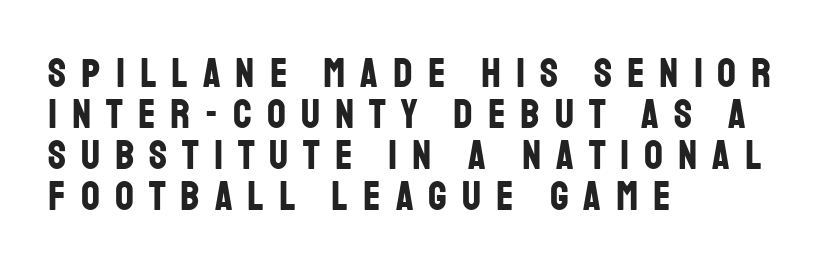
Closely set lines give the paragraph a compact silhouette. Stroke thickness is high; the sample reads as a true bold. This sample has the flowing, uneven cadence of proportional lettering. Reading down the block, your eye returns to a fixed left position each line.
